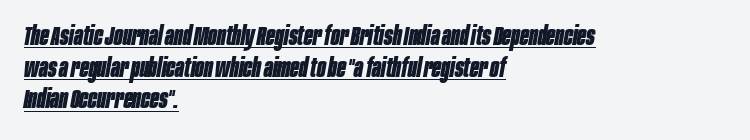
Q: Is the text bold? A: Yes.
Q: Is the text italic (slanted)? A: Yes, it leans right by about 10 degrees.
Q: Is the text underlined? A: Yes.
Q: How is the paragraph aligned? A: Left-aligned.
Q: Is the spacing between letters normal or unusually wide? A: Normal.
